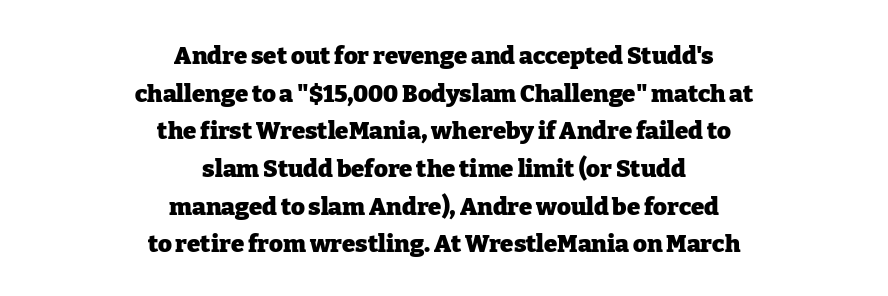
Posture: upright roman. You'd pick this weight for a headline — it's a proper bold. Here the glyphs are tracked normally, forming tight word shapes. What's the leading like? Ordinary, nothing unusual. Unmarked baselines from the first word to the last. Casual observation: everything's sitting right in the middle.
